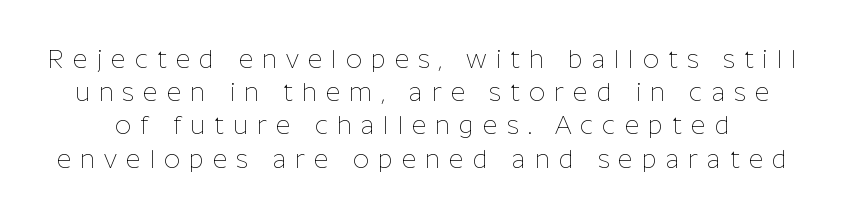
{"italic": "no", "bold": "no", "underline": "no", "line_spacing": "normal", "line_spacing_ratio": 1.33, "letter_spacing": "wide", "letter_spacing_em": 0.36, "glyph_px": 25}
